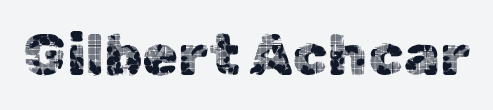
Look at the tracking — it's just the regular setting, nothing added. A typesetter would label this face a sans. Vertical strokes here are truly vertical. The gap between lines stays unmarked.
